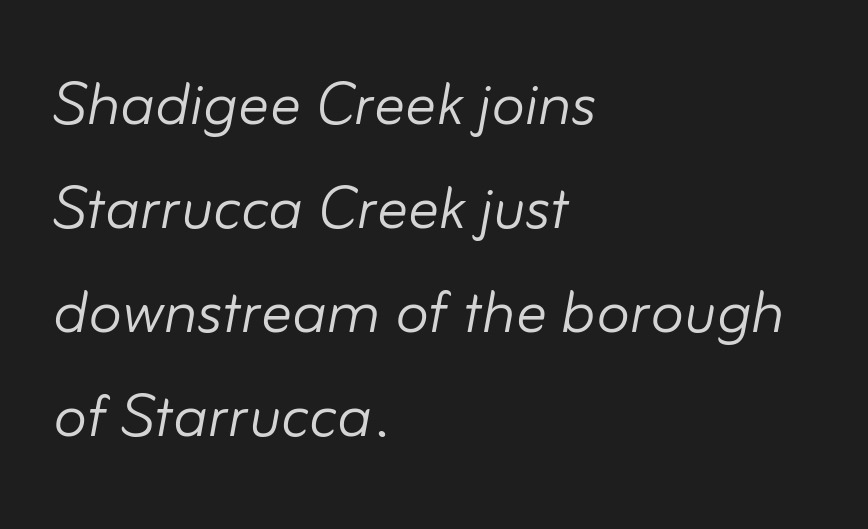
Q: Is the text bold? A: No.
Q: Is the text italic (slanted)? A: Yes, it leans right by about 10 degrees.
Q: Is the text underlined? A: No.
Q: How is the paragraph aligned? A: Left-aligned.
Q: Is the spacing between letters normal or unusually wide? A: Normal.
Q: Is the spacing between lines tight, normal or loose? A: Normal.
Q: Width (condensed, normal, or wide)? A: Normal.
Q: Stroke contrast? A: Low.
Q: x-height? A: Small.
Q: Monospaced? A: No.
